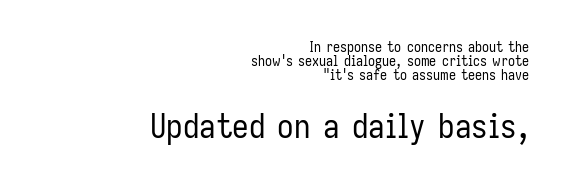
The image shows 33 px regular-weight, condensed sans-serif type, upright; set right-aligned, tight line spacing (1.0x), normal letter spacing, not underlined; the second (bottom) block is 2.36x larger; low stroke contrast and a medium x-height.
